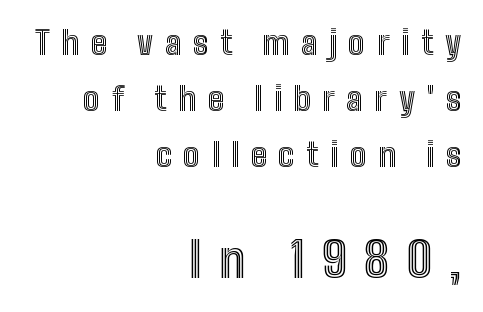
{"italic": "no", "width": "condensed", "x_height": "medium", "monospaced": "no", "underline": "no", "align": "right", "line_spacing": "normal", "line_spacing_ratio": 1.7, "letter_spacing": "wide", "letter_spacing_em": 0.35, "larger_block": "second", "size_ratio": 1.48, "glyph_px": 49}
